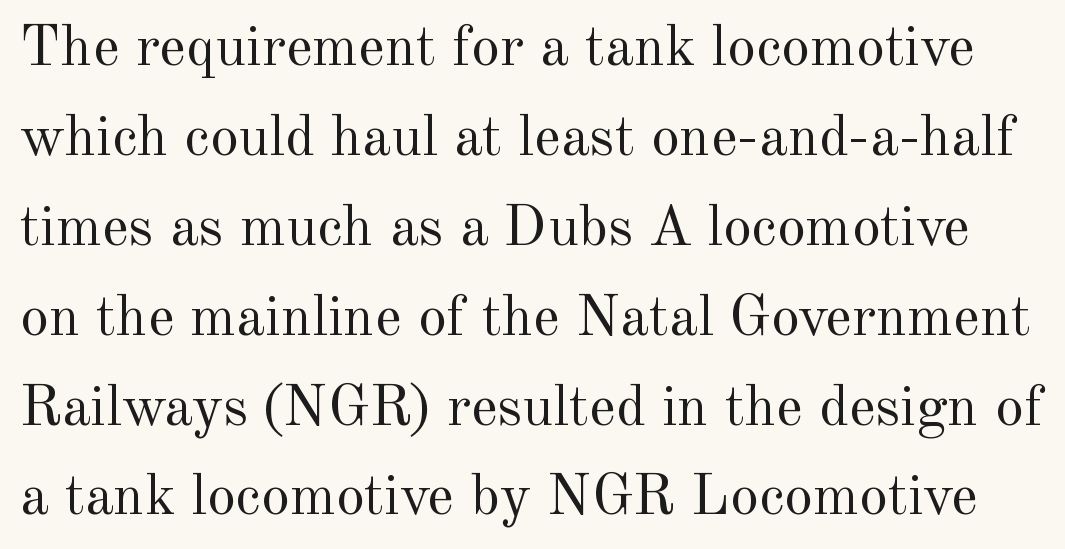
Q: Is the text bold? A: No.
Q: Is the text italic (slanted)? A: No, it is upright.
Q: Is the typeface a serif or a sans-serif typeface? A: Serif.
Q: Is the text underlined? A: No.
Q: Is the spacing between letters normal or unusually wide? A: Normal.
Q: Is the spacing between lines tight, normal or loose? A: Normal.
Q: Width (condensed, normal, or wide)? A: Normal.
Q: x-height? A: Small.
Q: Monospaced? A: No.
